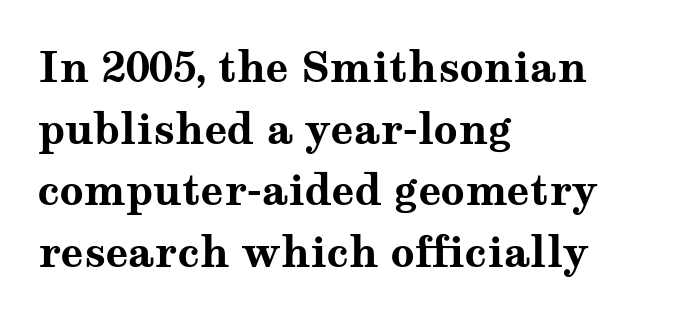
Q: Is the text bold? A: Yes.
Q: Is the text italic (slanted)? A: No, it is upright.
Q: Is the typeface a serif or a sans-serif typeface? A: Serif.
Q: Is the text underlined? A: No.
Q: How is the paragraph aligned? A: Left-aligned.
Q: Is the spacing between letters normal or unusually wide? A: Normal.
Q: Is the spacing between lines tight, normal or loose? A: Normal.
Q: Width (condensed, normal, or wide)? A: Wide.
Q: Stroke contrast? A: Medium.
Q: x-height? A: Medium.
Q: Monospaced? A: No.
